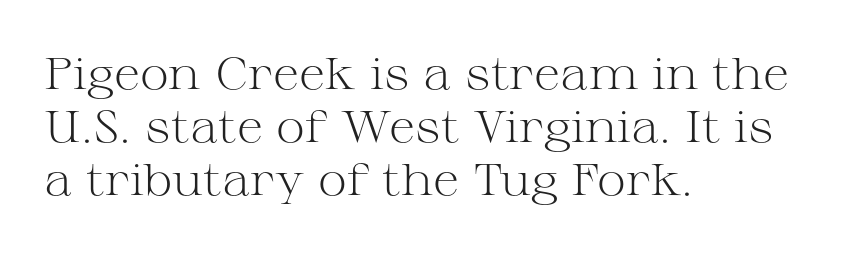
Caption: multi-line text, flush left, ragged right. Nobody touched the tracking dial on this one. Little horizontal feet cap the strokes, marking this as serif type. This sample uses an upright cut, with every glyph sitting square on the baseline. Letters have the restrained weight of plain body copy at most. A typesetter would call this proportional, since set widths differ per character.
